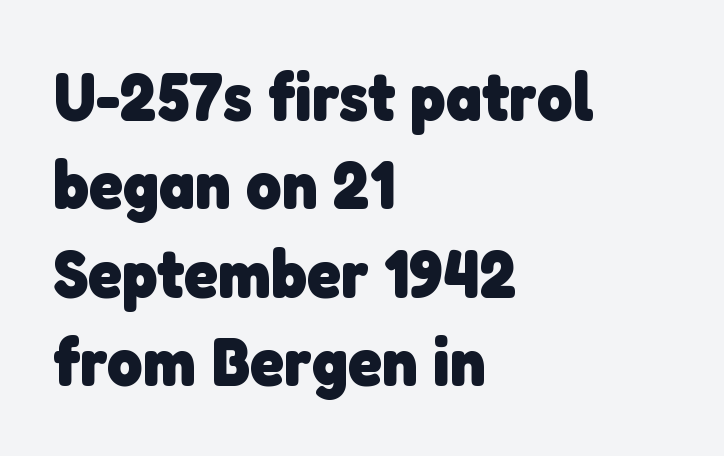
Q: Is the text bold? A: Yes.
Q: Is the typeface a serif or a sans-serif typeface? A: Sans-serif.
Q: Is the text underlined? A: No.
Q: How is the paragraph aligned? A: Left-aligned.
Q: Is the spacing between letters normal or unusually wide? A: Normal.
Q: Is the spacing between lines tight, normal or loose? A: Normal.
Q: Width (condensed, normal, or wide)? A: Normal.
Q: Stroke contrast? A: Low.
Q: x-height? A: Medium.
Q: Monospaced? A: No.
